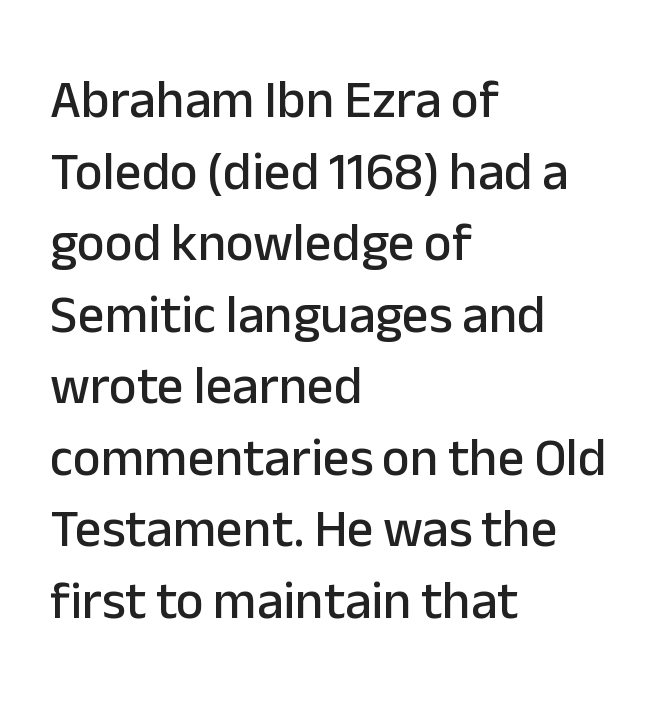
{"serif": "no", "italic": "no", "width": "normal", "stroke_contrast": "low", "x_height": "medium", "monospaced": "no", "underline": "no", "align": "left", "line_spacing": "normal", "line_spacing_ratio": 1.35, "letter_spacing": "normal", "letter_spacing_em": 0.0, "glyph_px": 53}
